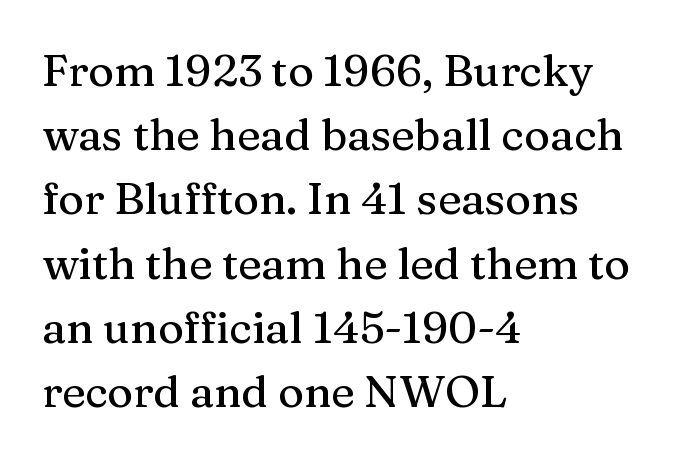
Font category for this specimen: serif. Every character sits straight up, as roman type does. Quick note: interline space is typical. The passage is arranged the way most books set body copy — flush left. Anything drawn beneath the words? Only blank space. Each letter keeps its own natural width here, so spacing adapts to shape.
